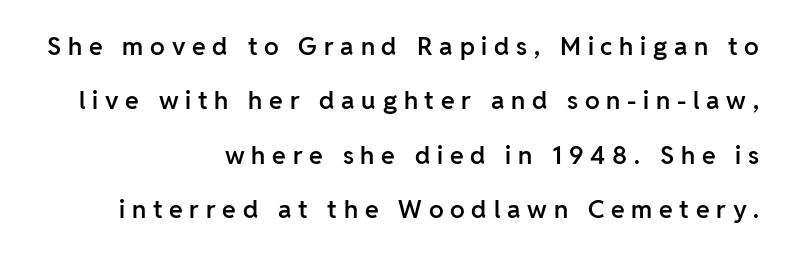
Q: Is the text bold? A: Semi-bold.
Q: Is the text italic (slanted)? A: No, it is upright.
Q: Is the text underlined? A: No.
Q: How is the paragraph aligned? A: Right-aligned.
Q: Is the spacing between letters normal or unusually wide? A: Unusually wide.
Q: Is the spacing between lines tight, normal or loose? A: Loose.
